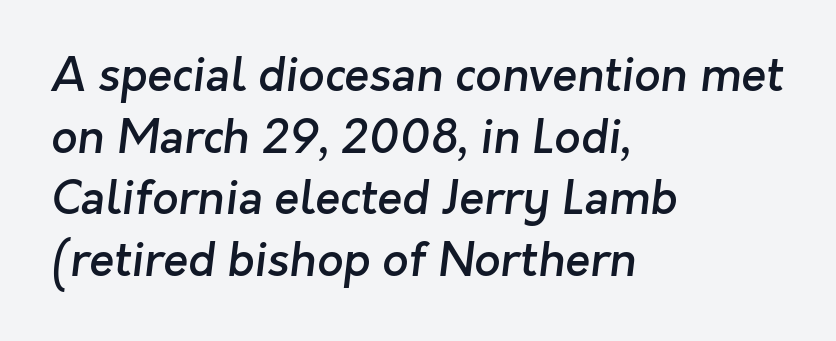
{"serif": "no", "bold": "semi", "weight": "semibold", "width": "normal", "stroke_contrast": "low", "x_height": "medium", "monospaced": "no", "underline": "no", "align": "left", "line_spacing": "normal", "line_spacing_ratio": 1.34, "letter_spacing": "normal", "letter_spacing_em": 0.0, "glyph_px": 46}
